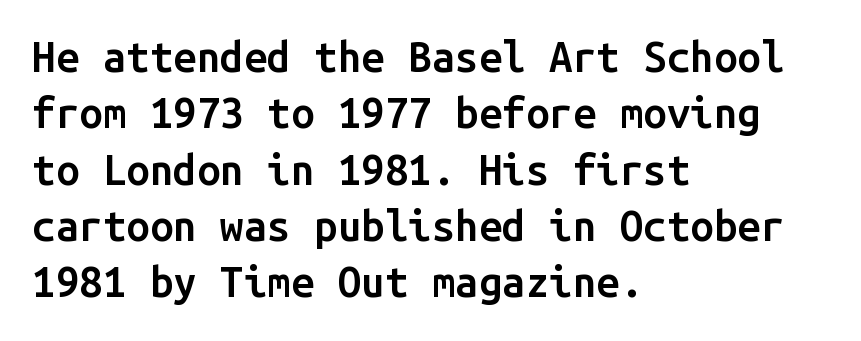
{"serif": "no", "italic": "no", "bold": "semi", "weight": "semibold", "width": "normal", "stroke_contrast": "low", "x_height": "medium", "monospaced": "yes", "underline": "no", "align": "left", "line_spacing": "normal", "line_spacing_ratio": 1.34, "letter_spacing": "normal", "letter_spacing_em": 0.0, "glyph_px": 42}
